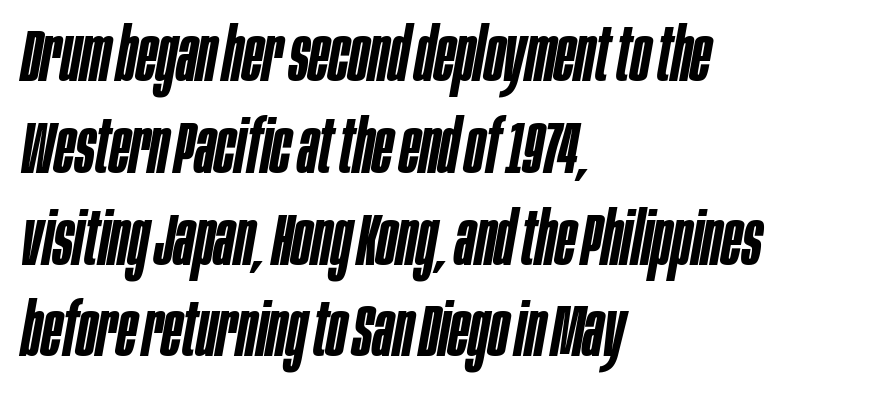
{"italic": "yes", "lean": "right", "slant_degrees": 10, "bold": "semi", "weight": "semibold", "width": "condensed", "stroke_contrast": "low", "x_height": "large", "monospaced": "no", "underline": "no", "align": "left", "line_spacing_ratio": 1.24, "letter_spacing": "normal", "letter_spacing_em": 0.0, "glyph_px": 74}
